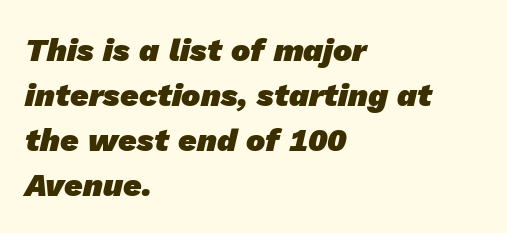
Q: Is the text bold? A: Yes.
Q: Is the typeface a serif or a sans-serif typeface? A: Sans-serif.
Q: Is the text underlined? A: No.
Q: How is the paragraph aligned? A: Left-aligned.
Q: Is the spacing between letters normal or unusually wide? A: Normal.
Q: Is the spacing between lines tight, normal or loose? A: Normal.
Q: Width (condensed, normal, or wide)? A: Normal.
Q: Stroke contrast? A: Low.
Q: x-height? A: Medium.
Q: Monospaced? A: No.
